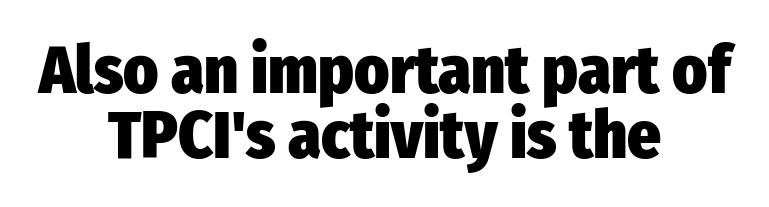
{"serif": "no", "italic": "no", "bold": "yes", "weight": "heavy", "width": "condensed", "stroke_contrast": "low", "x_height": "medium", "monospaced": "no", "underline": "no", "align": "center", "line_spacing": "tight", "line_spacing_ratio": 0.98, "letter_spacing": "normal", "letter_spacing_em": 0.0, "glyph_px": 66}
